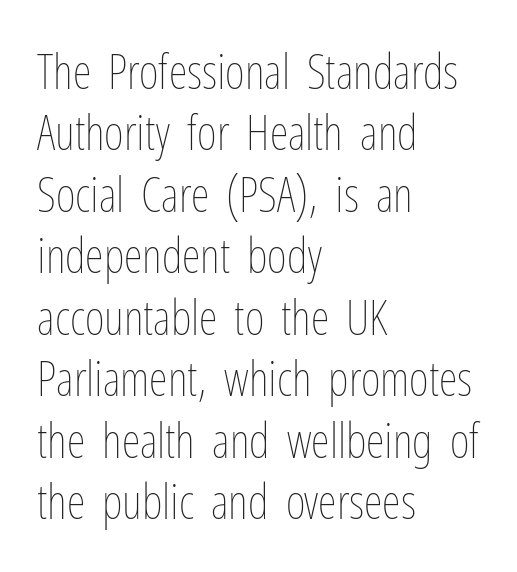
Q: Is the text bold? A: No.
Q: Is the text italic (slanted)? A: No, it is upright.
Q: Is the text underlined? A: No.
Q: How is the paragraph aligned? A: Left-aligned.
Q: Is the spacing between letters normal or unusually wide? A: Normal.
Q: Is the spacing between lines tight, normal or loose? A: Normal.
Q: Width (condensed, normal, or wide)? A: Condensed.
Q: Stroke contrast? A: Low.
Q: x-height? A: Medium.
Q: Monospaced? A: No.
